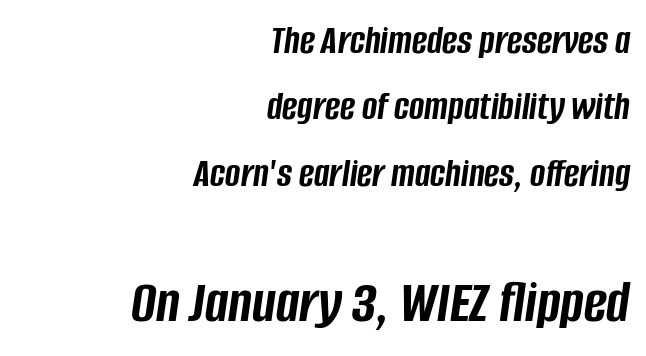
A normal amount of white space separates one row of letters from the next. It's the slanting kind of type. Emphasis by weight is at full strength: bold. Top chunk: small. Bottom chunk: large.
